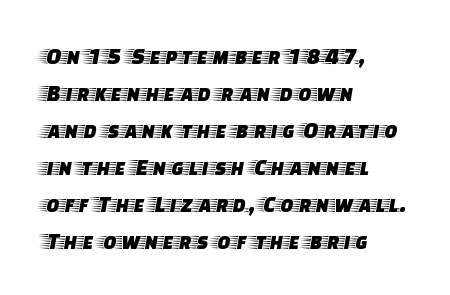
{"underline": "no", "align": "left", "line_spacing": "normal", "line_spacing_ratio": 1.54, "letter_spacing": "normal", "letter_spacing_em": 0.0, "glyph_px": 24}
